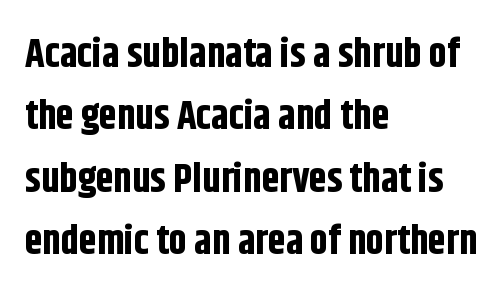
{"serif": "no", "italic": "no", "bold": "yes", "weight": "bold", "width": "condensed", "stroke_contrast": "low", "x_height": "large", "monospaced": "no", "underline": "no", "align": "left", "line_spacing": "normal", "line_spacing_ratio": 1.56, "letter_spacing": "normal", "letter_spacing_em": 0.0, "glyph_px": 40}
